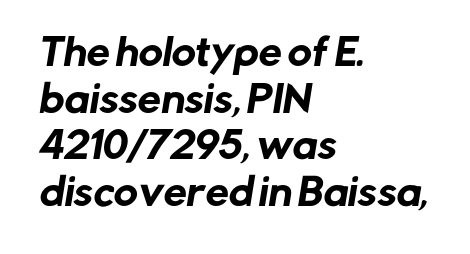
The image shows 37 px sans-serif type; set left-aligned, normal line spacing (1.26x), normal letter spacing, not underlined; low stroke contrast and a medium x-height.
